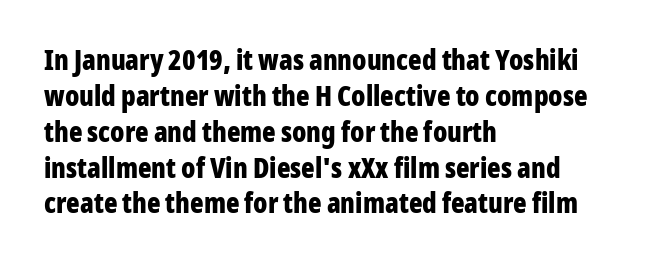
Q: Is the text bold? A: Yes.
Q: Is the text italic (slanted)? A: No, it is upright.
Q: Is the typeface a serif or a sans-serif typeface? A: Sans-serif.
Q: Is the text underlined? A: No.
Q: How is the paragraph aligned? A: Left-aligned.
Q: Is the spacing between letters normal or unusually wide? A: Normal.
Q: Is the spacing between lines tight, normal or loose? A: Normal.
Q: Width (condensed, normal, or wide)? A: Condensed.
Q: Stroke contrast? A: Low.
Q: x-height? A: Medium.
Q: Monospaced? A: No.
